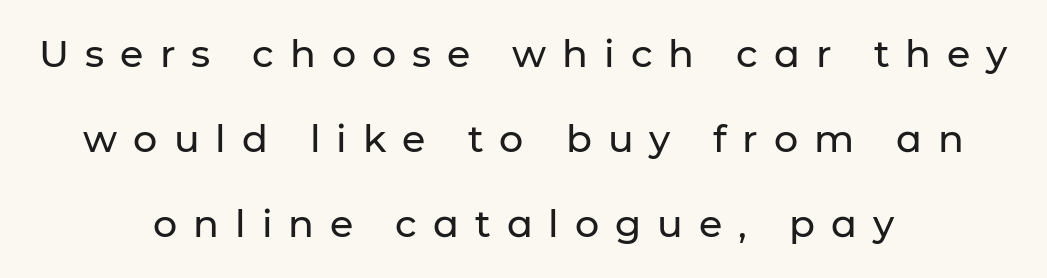
A typesetter would call this proportional, since set widths differ per character. Style check: upright. Words appear elongated and porous because spacing is wide. Quick note: interline space is abundant. The zone under the glyphs is completely vacant.
